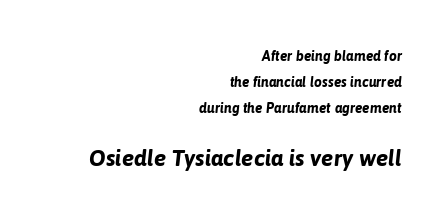
The image shows 23 px bold type, italic (leaning right); set right-aligned, line spacing 1.85x, normal letter spacing, not underlined; the second (bottom) block is 1.64x larger.
